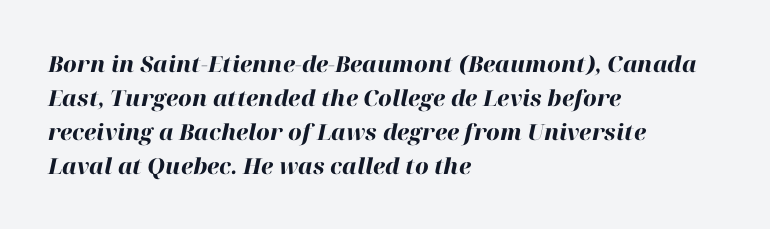
Underlining? Definitely not there. Reading down the column, the eye jumps a familiar distance to each next line. Heavy, bold letterforms. Nothing unusual about the tracking: characters are spaced as the font intends. Posture: slanted. Horizontal alignment here is leftward, the default for most running prose.
